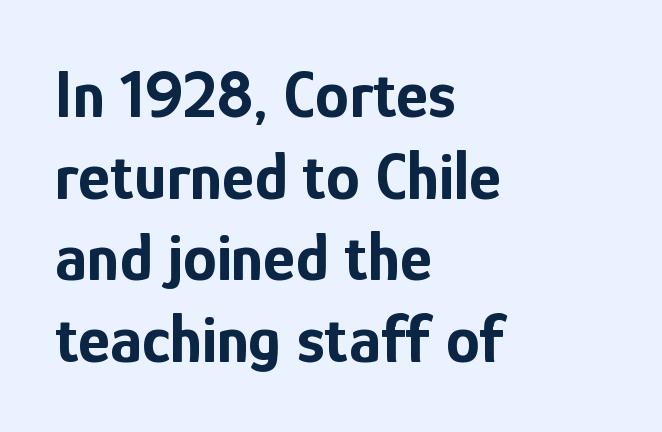
The image shows 68 px bold, condensed sans-serif type, upright; set left-aligned, line spacing 1.2x, normal letter spacing, not underlined; low stroke contrast and a medium x-height.
